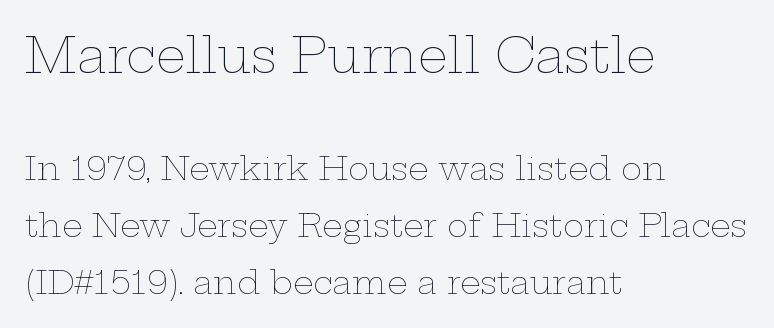
Q: Is the text bold? A: No.
Q: Is the text italic (slanted)? A: No, it is upright.
Q: Is the text underlined? A: No.
Q: How is the paragraph aligned? A: Left-aligned.
Q: Is the spacing between letters normal or unusually wide? A: Normal.
Q: Which block of text is set in a larger size, the first (top) or the second (bottom)? A: The first (top) one.
Q: Width (condensed, normal, or wide)? A: Wide.
Q: Stroke contrast? A: Low.
Q: x-height? A: Medium.
Q: Monospaced? A: No.
